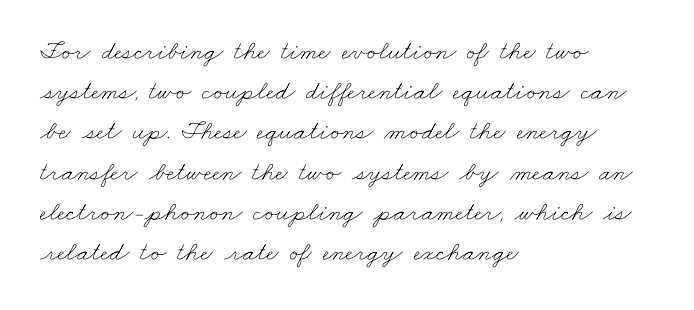
{"bold": "no", "underline": "no", "align": "left", "line_spacing": "normal", "line_spacing_ratio": 1.49, "letter_spacing": "normal", "letter_spacing_em": 0.0, "glyph_px": 27}
